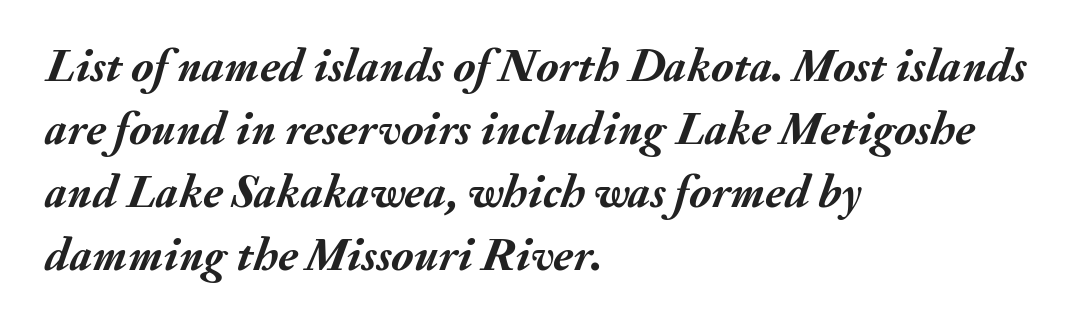
Students, observe: this is what conventionally led text looks like. Compared with ordinary roman type, these characters are visibly tilted. A full-strength bold gives these letters their thick strokes. Each letter keeps its own natural width here, so spacing adapts to shape.
